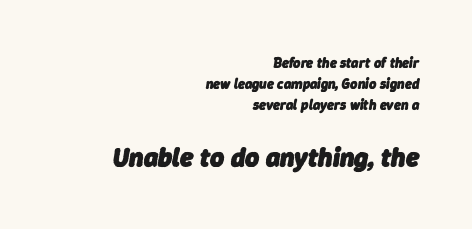
Standard letterfit; no display-style spreading of the glyphs. Quick note: italic. These lines are set flush right with a ragged left edge. Lines of text with bare space underneath.
